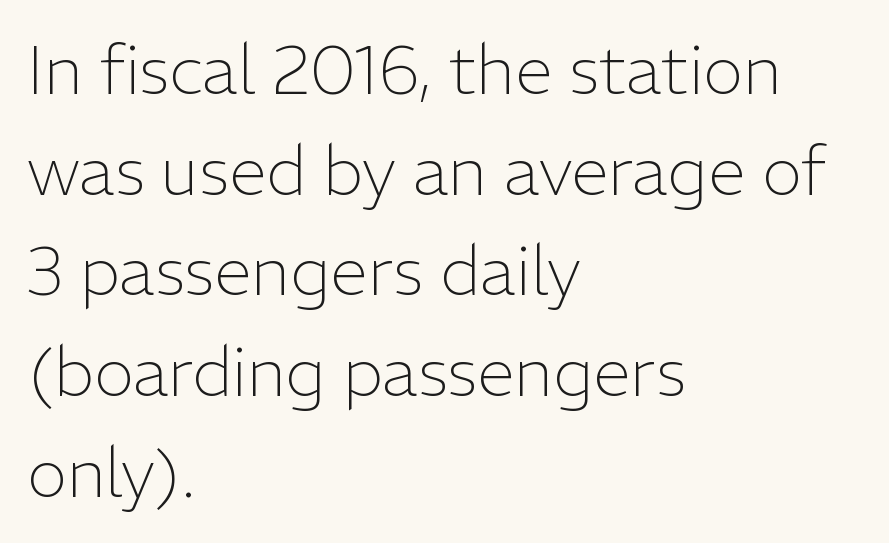
The image shows 68 px light sans-serif type, upright; set left-aligned, normal line spacing (1.48x), normal letter spacing, not underlined; low stroke contrast and a medium x-height.
